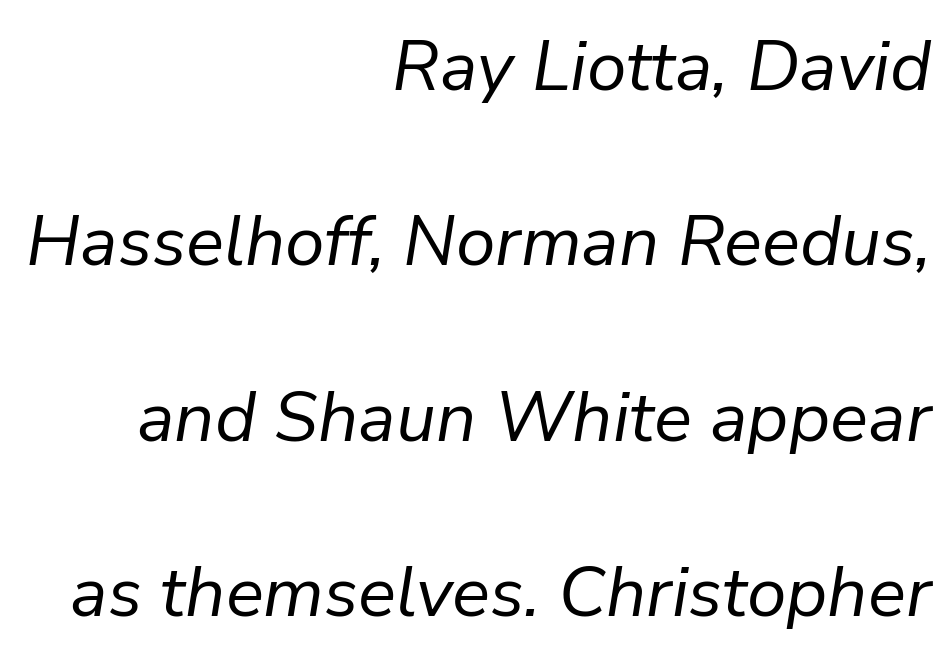
Q: Is the text bold? A: No.
Q: Is the text italic (slanted)? A: Yes, it leans right by about 9 degrees.
Q: Is the text underlined? A: No.
Q: How is the paragraph aligned? A: Right-aligned.
Q: Is the spacing between letters normal or unusually wide? A: Normal.
Q: Is the spacing between lines tight, normal or loose? A: Loose.
Q: Width (condensed, normal, or wide)? A: Normal.
Q: Stroke contrast? A: Low.
Q: x-height? A: Medium.
Q: Monospaced? A: No.
